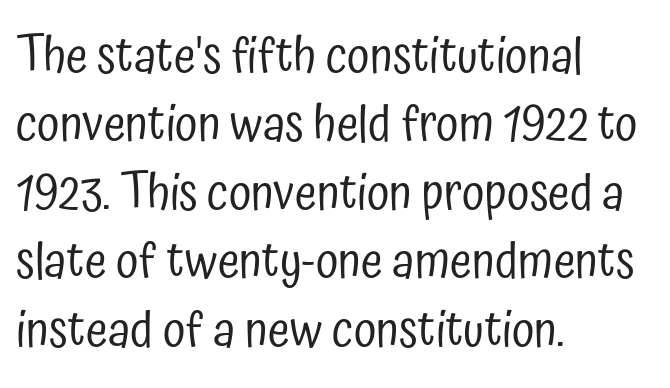
{"serif": "no", "italic": "no", "bold": "no", "weight": "regular", "width": "condensed", "stroke_contrast": "low", "x_height": "medium", "monospaced": "no", "underline": "no", "align": "left", "line_spacing": "normal", "line_spacing_ratio": 1.37, "letter_spacing": "normal", "letter_spacing_em": 0.0, "glyph_px": 50}
